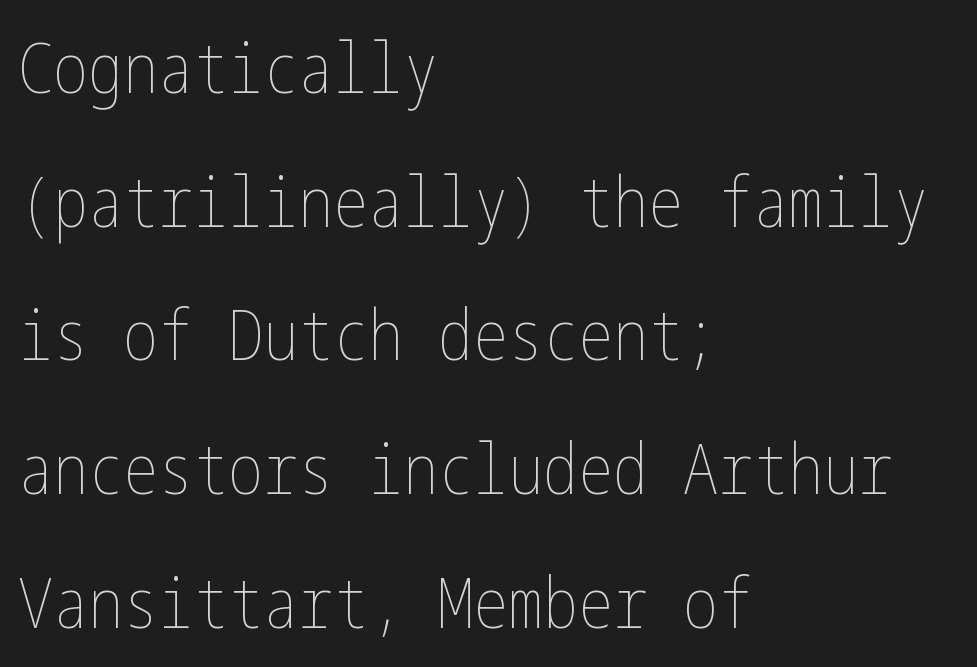
Tracking value appears to be zero — textbook default spacing. Summary of weight: not heavy and not bold. The typography opts for an upright posture over an oblique one. Bare-footed words on every line. A classic flush-left, rag-right setting is used for this passage.
